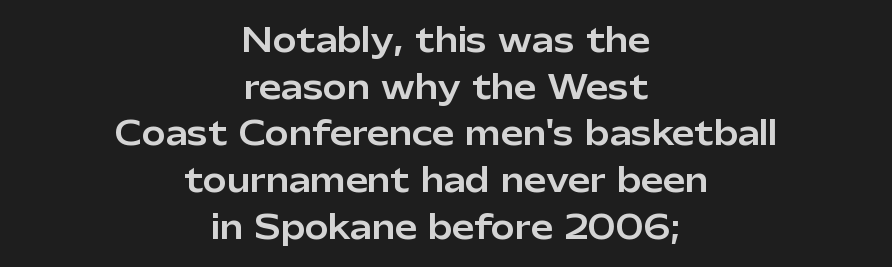
Do the characters align in a grid? No, the font is proportional. Nothing unusual about the tracking: characters are spaced as the font intends. A student would call this center alignment; a typographer would say set centered. Check the space under the baseline: it is left empty. Is there much room between lines? A standard amount, neither cramped nor airy.
